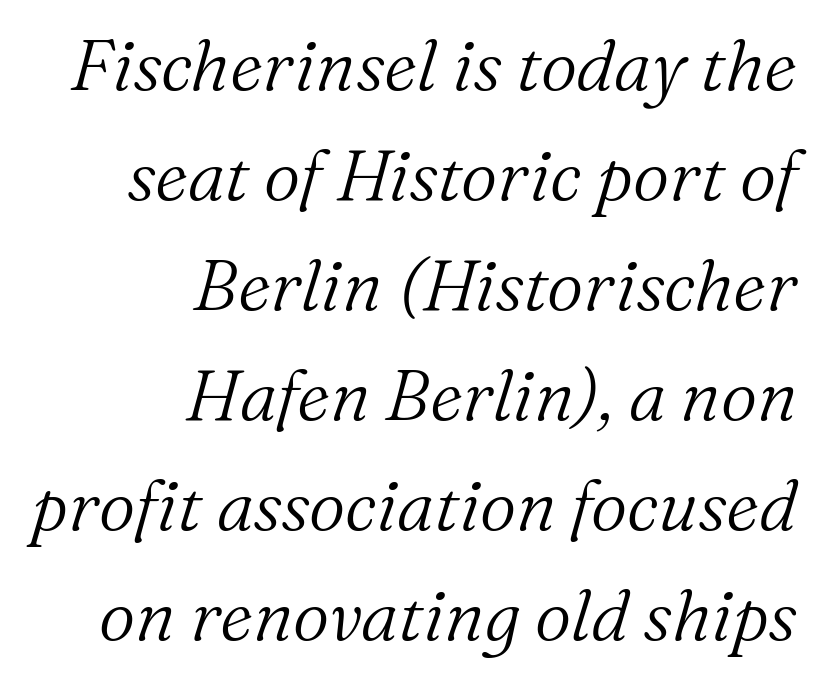
The image shows 71 px light serif type, italic (leaning right); set right-aligned, normal line spacing (1.55x), normal letter spacing, not underlined; medium stroke contrast and a medium x-height.
